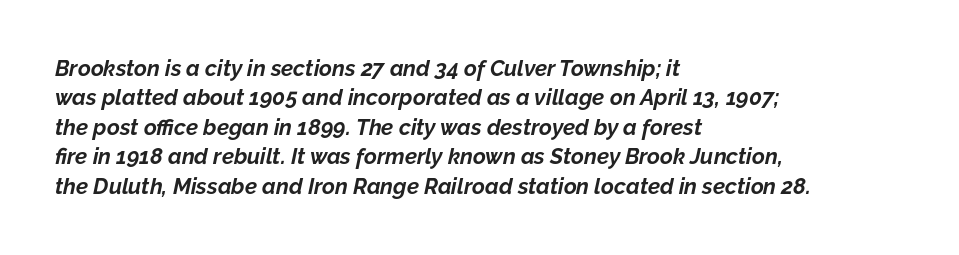
{"italic": "yes", "lean": "right", "slant_degrees": 12, "bold": "yes", "underline": "no", "align": "left", "line_spacing": "normal", "line_spacing_ratio": 1.34, "letter_spacing": "normal", "letter_spacing_em": 0.0, "glyph_px": 22}
